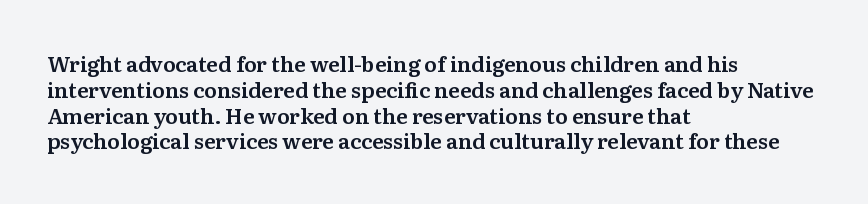
{"italic": "no", "underline": "no", "align": "left", "line_spacing_ratio": 1.23, "letter_spacing": "normal", "letter_spacing_em": 0.0, "glyph_px": 21}
